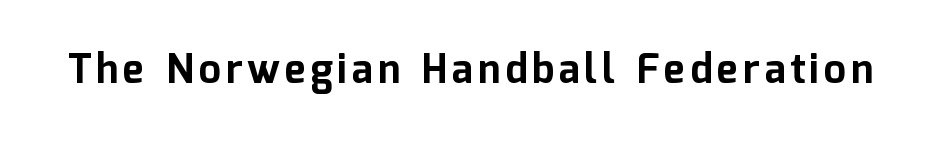
The image shows 40 px bold sans-serif type, upright; set not underlined; low stroke contrast and a medium x-height.
